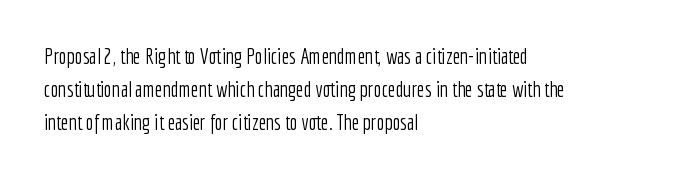
Q: Is the text bold? A: No.
Q: Is the text italic (slanted)? A: No, it is upright.
Q: Is the text underlined? A: No.
Q: How is the paragraph aligned? A: Left-aligned.
Q: Is the spacing between letters normal or unusually wide? A: Normal.
Q: Is the spacing between lines tight, normal or loose? A: Normal.
